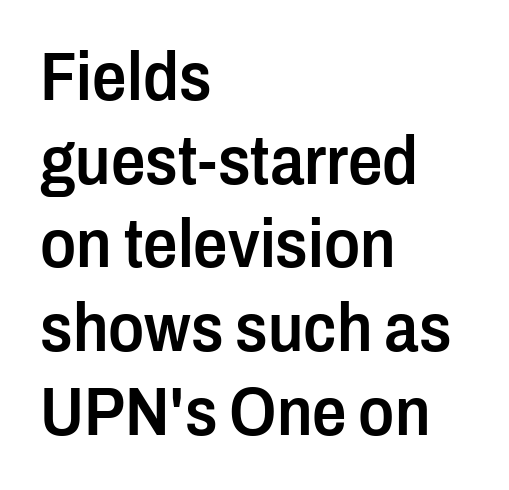
Q: Is the text bold? A: Semi-bold.
Q: Is the text italic (slanted)? A: No, it is upright.
Q: Is the typeface a serif or a sans-serif typeface? A: Sans-serif.
Q: Is the text underlined? A: No.
Q: How is the paragraph aligned? A: Left-aligned.
Q: Is the spacing between letters normal or unusually wide? A: Normal.
Q: Width (condensed, normal, or wide)? A: Condensed.
Q: Stroke contrast? A: Low.
Q: x-height? A: Medium.
Q: Monospaced? A: No.
